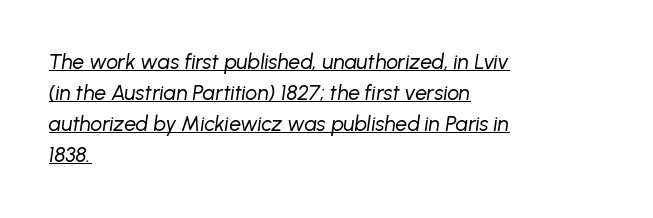
The image shows 21 px text type, italic (leaning right); set left-aligned, normal line spacing (1.48x), normal letter spacing, underlined.
